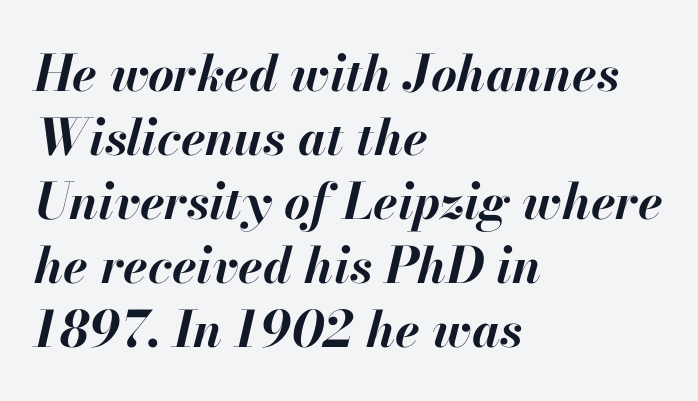
Q: Is the text bold? A: Yes.
Q: Is the text italic (slanted)? A: Yes, it leans right by about 13 degrees.
Q: Is the text underlined? A: No.
Q: How is the paragraph aligned? A: Left-aligned.
Q: Is the spacing between letters normal or unusually wide? A: Normal.
Q: Is the spacing between lines tight, normal or loose? A: Normal.
Q: Width (condensed, normal, or wide)? A: Normal.
Q: Stroke contrast? A: High.
Q: x-height? A: Small.
Q: Monospaced? A: No.
